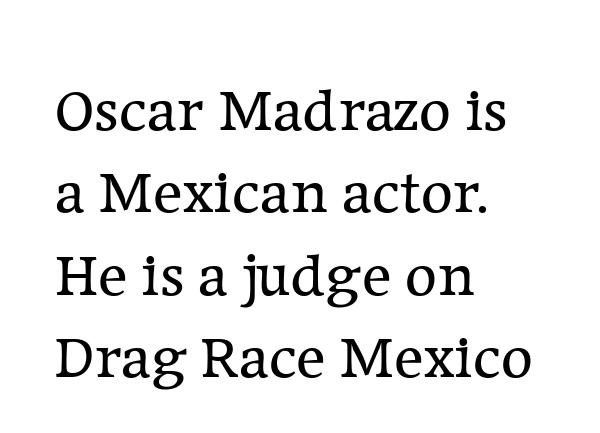
The image shows 62 px regular-weight serif type, upright; set left-aligned, normal line spacing (1.33x), normal letter spacing, not underlined; low stroke contrast and a medium x-height.
